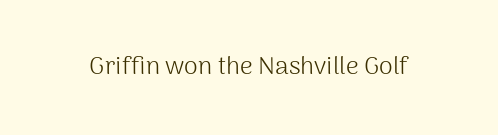
Q: Is the text bold? A: No.
Q: Is the text italic (slanted)? A: No, it is upright.
Q: Is the text underlined? A: No.
Q: Is the spacing between letters normal or unusually wide? A: Normal.
